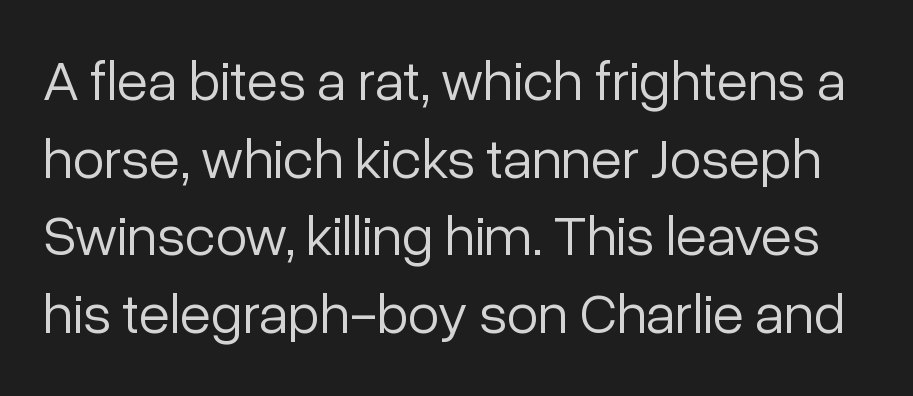
Counters stay open thanks to moderate or lighter strokes. Descenders are the only things crossing below the line. Varying glyph widths throughout — classic text-font behaviour. No feet cap the strokes, marking this as sans-serif type.
